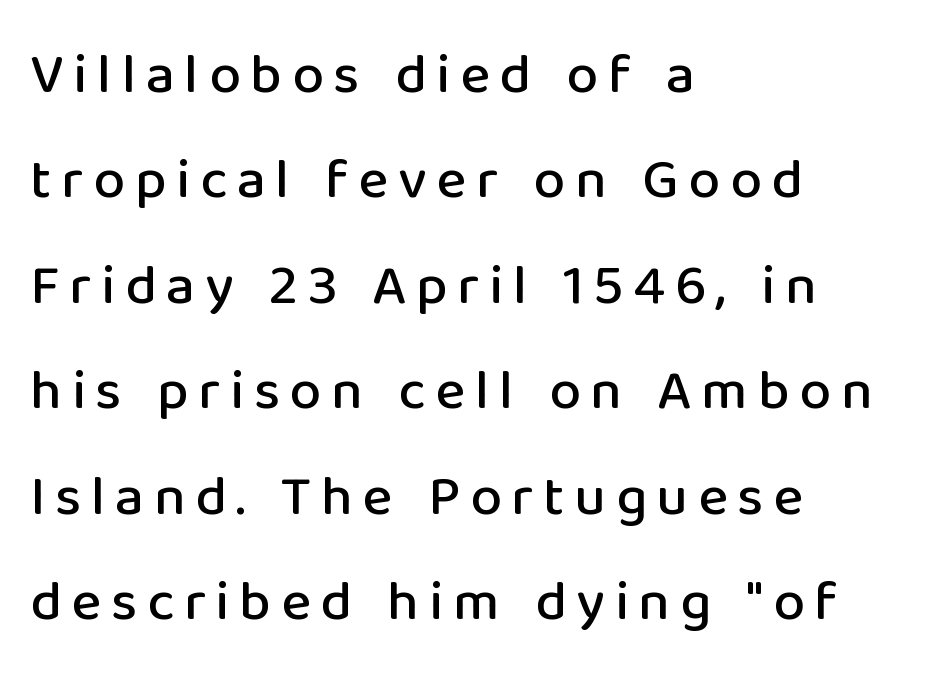
Q: Is the text italic (slanted)? A: No, it is upright.
Q: Is the typeface a serif or a sans-serif typeface? A: Sans-serif.
Q: Is the text underlined? A: No.
Q: How is the paragraph aligned? A: Left-aligned.
Q: Width (condensed, normal, or wide)? A: Normal.
Q: Stroke contrast? A: Low.
Q: x-height? A: Medium.
Q: Monospaced? A: No.
